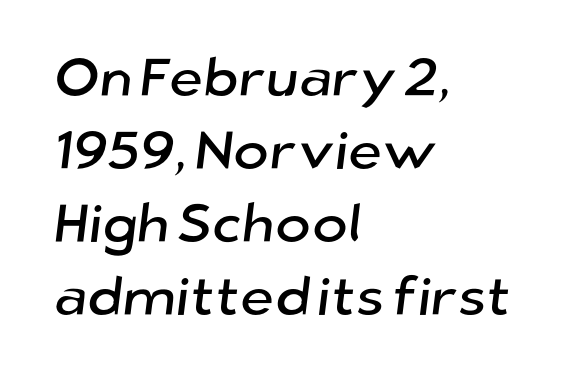
Q: Is the typeface a serif or a sans-serif typeface? A: Sans-serif.
Q: Is the text underlined? A: No.
Q: How is the paragraph aligned? A: Left-aligned.
Q: Is the spacing between letters normal or unusually wide? A: Normal.
Q: Is the spacing between lines tight, normal or loose? A: Normal.
Q: Width (condensed, normal, or wide)? A: Normal.
Q: Stroke contrast? A: Low.
Q: x-height? A: Medium.
Q: Monospaced? A: No.
